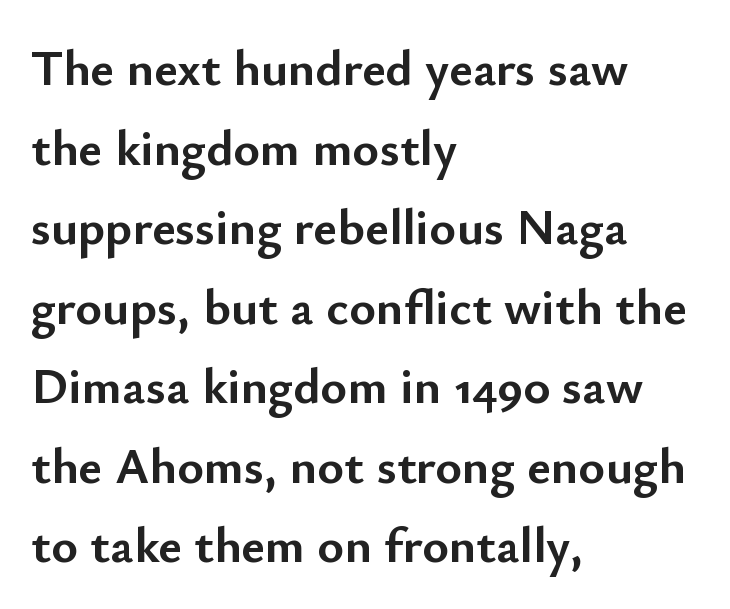
Q: Is the text bold? A: Yes.
Q: Is the text italic (slanted)? A: No, it is upright.
Q: Is the typeface a serif or a sans-serif typeface? A: Sans-serif.
Q: Is the text underlined? A: No.
Q: How is the paragraph aligned? A: Left-aligned.
Q: Is the spacing between letters normal or unusually wide? A: Normal.
Q: Is the spacing between lines tight, normal or loose? A: Normal.
Q: Width (condensed, normal, or wide)? A: Normal.
Q: Stroke contrast? A: Low.
Q: x-height? A: Small.
Q: Monospaced? A: No.
